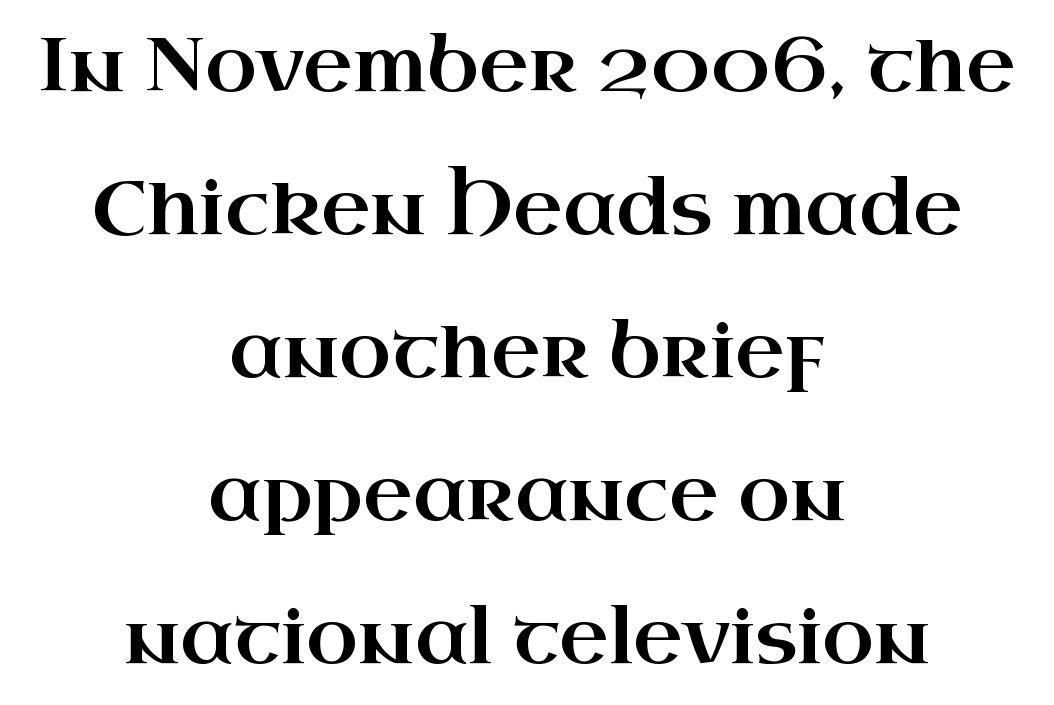
The image shows 76 px wide serif type, upright; set centered, line spacing 1.88x, normal letter spacing, not underlined; high stroke contrast and a small x-height.
